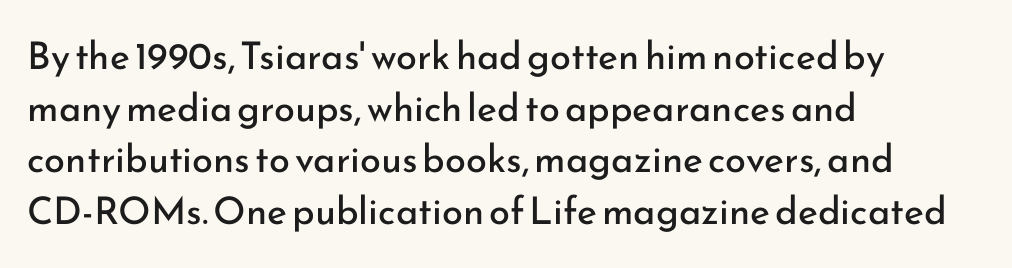
The image shows 38 px regular-weight sans-serif type, upright; set left-aligned, normal line spacing (1.36x), normal letter spacing, not underlined; low stroke contrast and a small x-height.
